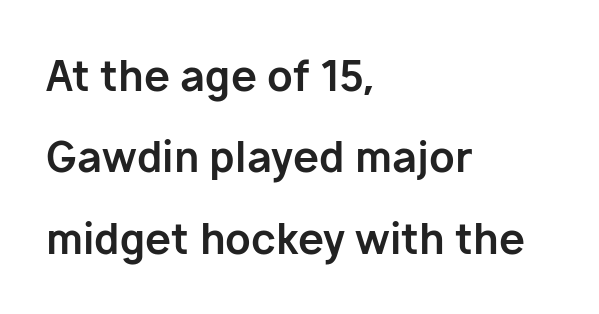
{"serif": "no", "italic": "no", "bold": "yes", "weight": "bold", "width": "normal", "stroke_contrast": "low", "x_height": "medium", "monospaced": "no", "underline": "no", "align": "left", "line_spacing": "loose", "line_spacing_ratio": 1.94, "letter_spacing": "normal", "letter_spacing_em": 0.0, "glyph_px": 42}
